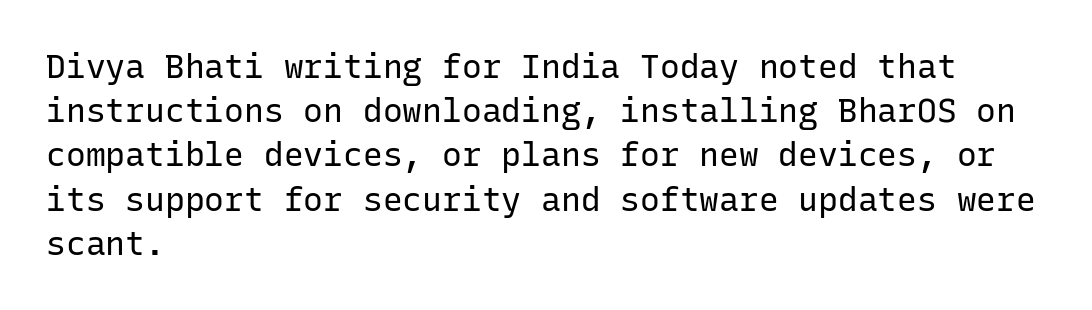
{"serif": "no", "italic": "no", "bold": "no", "weight": "regular", "width": "normal", "stroke_contrast": "low", "x_height": "medium", "monospaced": "yes", "underline": "no", "align": "left", "line_spacing": "normal", "line_spacing_ratio": 1.34, "letter_spacing": "normal", "letter_spacing_em": 0.0, "glyph_px": 33}
